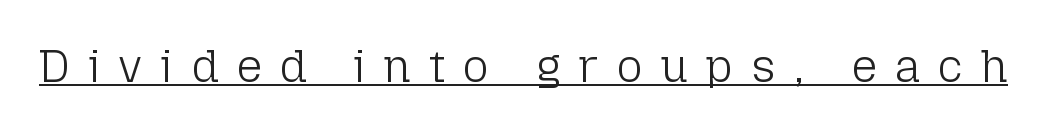
{"serif": "no", "italic": "no", "bold": "no", "weight": "light", "width": "normal", "stroke_contrast": "low", "x_height": "medium", "monospaced": "no", "underline": "yes", "letter_spacing": "wide", "letter_spacing_em": 0.4, "glyph_px": 45}
